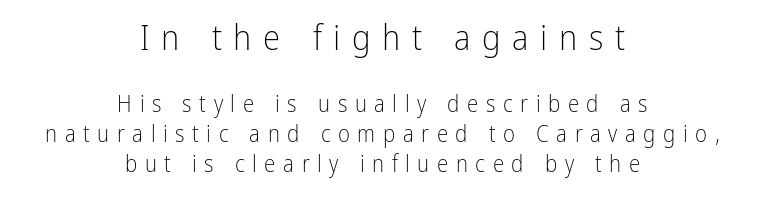
{"serif": "no", "italic": "no", "bold": "no", "weight": "light", "width": "condensed", "stroke_contrast": "low", "x_height": "medium", "monospaced": "no", "underline": "no", "align": "center", "line_spacing": "normal", "line_spacing_ratio": 1.3, "letter_spacing": "wide", "letter_spacing_em": 0.33, "larger_block": "first", "size_ratio": 1.52, "glyph_px": 35}
